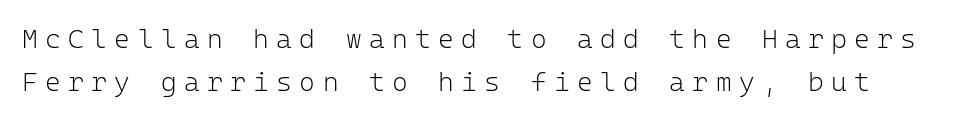
{"italic": "no", "bold": "no", "underline": "no", "line_spacing": "normal", "line_spacing_ratio": 1.6, "letter_spacing": "wide", "letter_spacing_em": 0.27, "glyph_px": 27}
